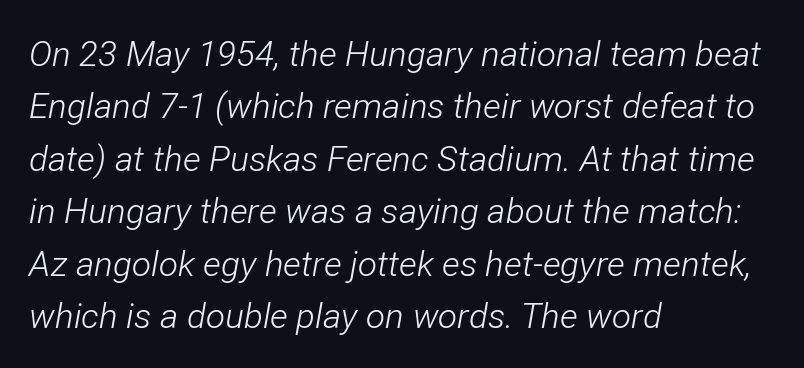
The passage is arranged the way most books set body copy — flush left. Rendered with sloped, italic letterforms. Just letters on the line, the space beneath them empty. Spacing verdict: proportional, widths tailored to each character. The face used here is rendered with its standard letterfit. Caption: face not bold, strokes unweighted.
